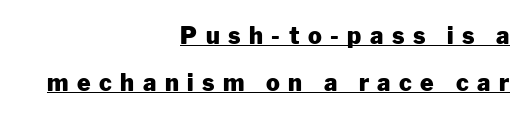
The image shows 23 px bold type, upright; set right-aligned, loose line spacing (2.05x), unusually wide letter spacing (+0.37 em), underlined.
